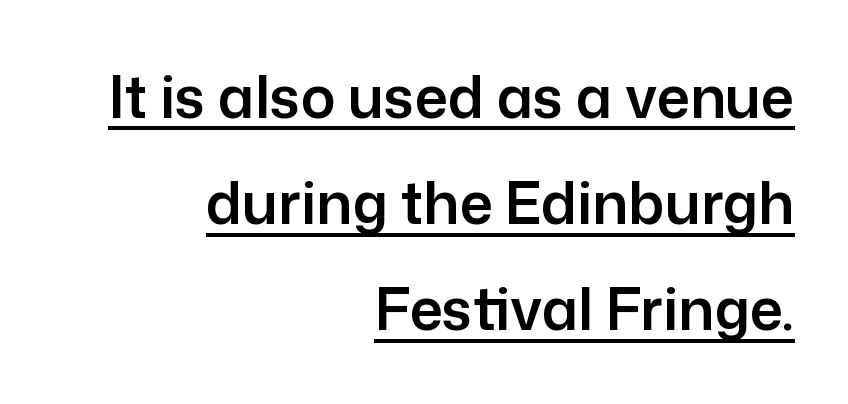
Q: Is the text italic (slanted)? A: No, it is upright.
Q: Is the typeface a serif or a sans-serif typeface? A: Sans-serif.
Q: Is the text underlined? A: Yes.
Q: How is the paragraph aligned? A: Right-aligned.
Q: Is the spacing between letters normal or unusually wide? A: Normal.
Q: Width (condensed, normal, or wide)? A: Normal.
Q: Stroke contrast? A: Low.
Q: x-height? A: Medium.
Q: Monospaced? A: No.
